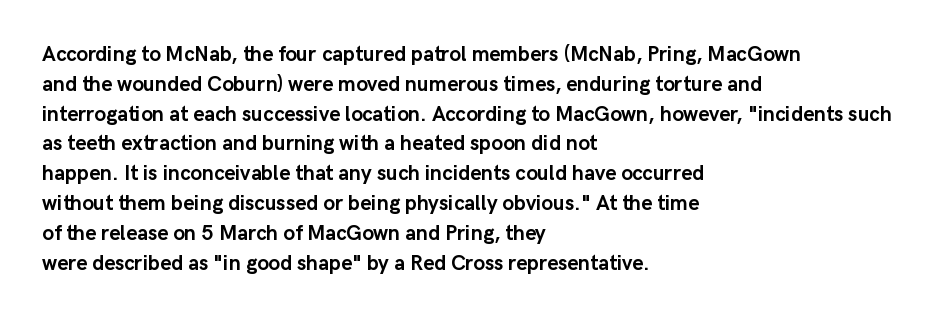
A bare baseline throughout the passage. Heavy-handed strokes throughout: this text is bold. Style check: upright. The setting favours the left margin, as ordinary paragraphs usually do. How are the letters spaced? Ordinarily, with no added tracking.
